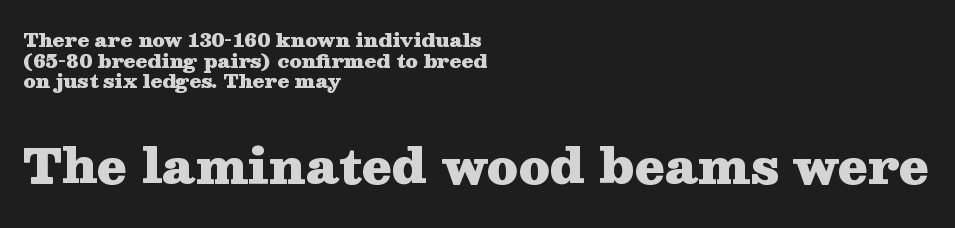
Q: Is the text bold? A: Yes.
Q: Is the text italic (slanted)? A: No, it is upright.
Q: Is the typeface a serif or a sans-serif typeface? A: Serif.
Q: Is the text underlined? A: No.
Q: How is the paragraph aligned? A: Left-aligned.
Q: Is the spacing between letters normal or unusually wide? A: Normal.
Q: Is the spacing between lines tight, normal or loose? A: Tight.
Q: Which block of text is set in a larger size, the first (top) or the second (bottom)? A: The second (bottom) one.
Q: Width (condensed, normal, or wide)? A: Wide.
Q: Stroke contrast? A: Medium.
Q: x-height? A: Medium.
Q: Monospaced? A: No.
